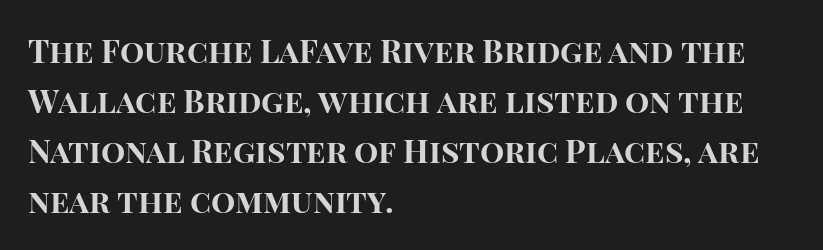
The image shows 32 px bold sans-serif type, upright; set left-aligned, normal line spacing (1.56x), normal letter spacing, not underlined; high stroke contrast and a large x-height.
